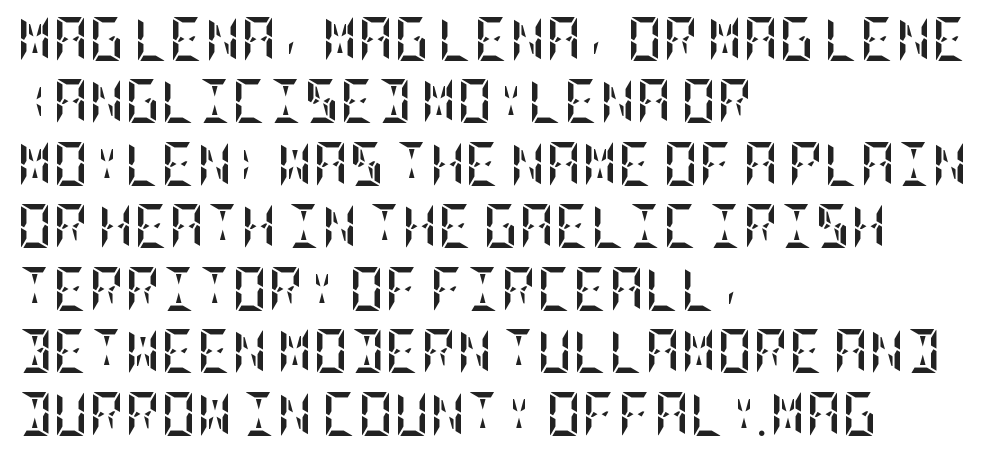
{"italic": "no", "bold": "yes", "weight": "semibold", "width": "condensed", "stroke_contrast": "low", "x_height": "large", "underline": "no", "align": "left", "line_spacing": "normal", "line_spacing_ratio": 1.42, "letter_spacing": "normal", "letter_spacing_em": 0.0, "glyph_px": 44}
